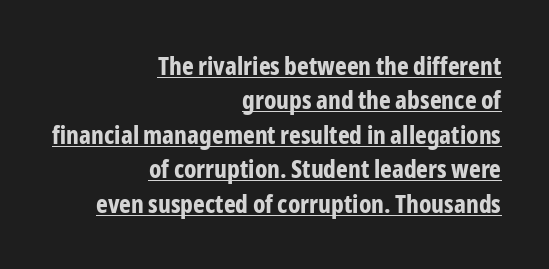
Tracking value appears to be zero — textbook default spacing. In terms of weight, the rendering is a true, heavy bold. The passage is arranged like a letterhead date or caption credit — flush right. When letters stand straight like this, we call the style roman or upright. Line spacing here is normal. Students, observe the line beneath the letters — that is underlining.
